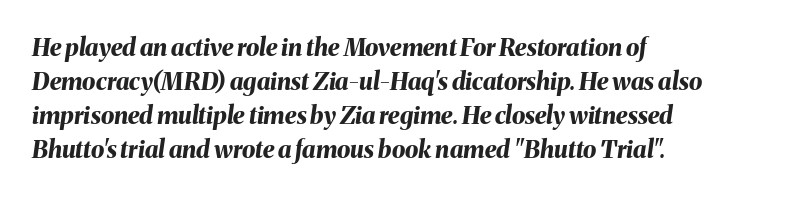
The image shows 24 px bold type, italic (leaning right); set left-aligned, normal line spacing (1.42x), normal letter spacing, not underlined.
